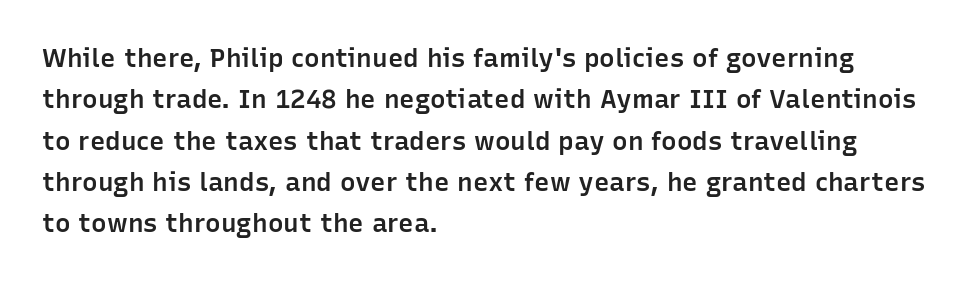
The image shows 26 px text type, upright; set left-aligned, normal line spacing (1.59x), normal letter spacing, not underlined.
